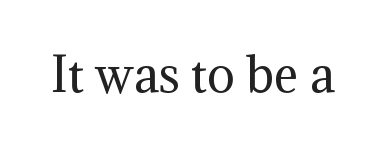
The image shows 46 px regular-weight serif type, upright; set normal letter spacing, not underlined; medium stroke contrast and a medium x-height.
